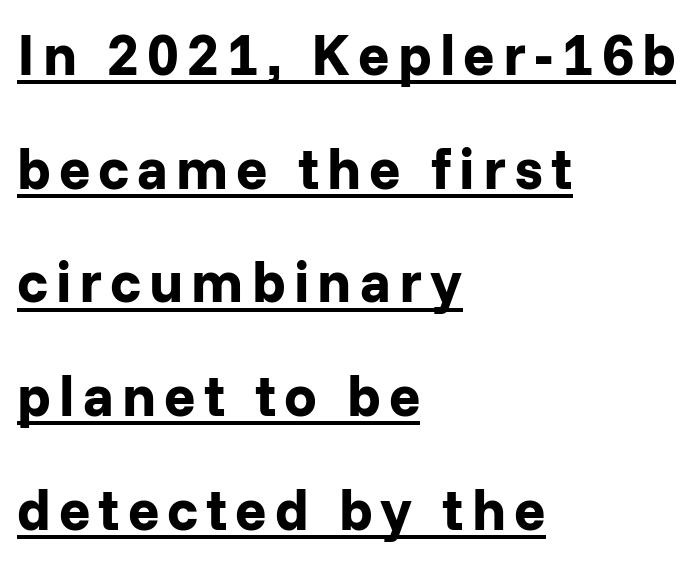
The image shows 58 px bold sans-serif type, upright; set left-aligned, loose line spacing (1.96x), underlined; low stroke contrast and a medium x-height.
